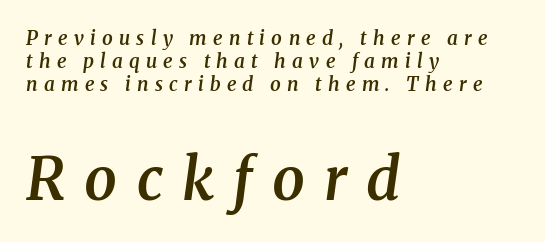
{"serif": "yes", "italic": "yes", "lean": "right", "slant_degrees": 8, "bold": "semi", "weight": "semibold", "width": "normal", "stroke_contrast": "medium", "x_height": "medium", "monospaced": "no", "underline": "no", "align": "left", "line_spacing_ratio": 1.22, "letter_spacing": "wide", "letter_spacing_em": 0.33, "larger_block": "second", "size_ratio": 3.05, "glyph_px": 58}
